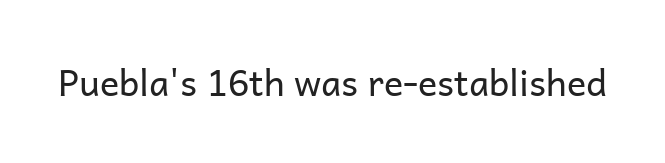
The image shows 36 px regular-weight sans-serif type, upright; set normal letter spacing, not underlined; low stroke contrast and a medium x-height.
